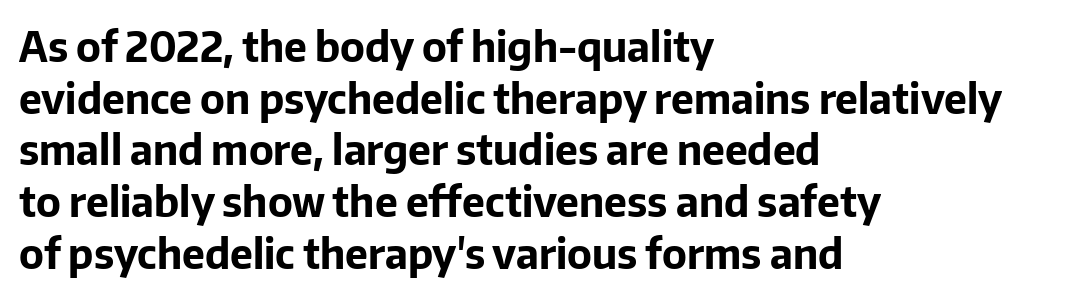
{"serif": "no", "italic": "no", "bold": "yes", "weight": "bold", "width": "normal", "stroke_contrast": "low", "x_height": "medium", "monospaced": "no", "underline": "no", "align": "left", "line_spacing": "normal", "line_spacing_ratio": 1.26, "letter_spacing": "normal", "letter_spacing_em": 0.0, "glyph_px": 41}
